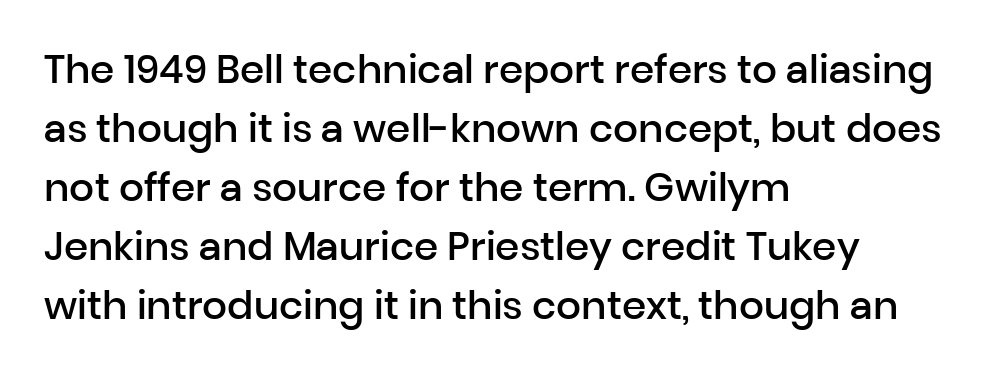
The image shows 39 px semibold sans-serif type, upright; set left-aligned, normal line spacing (1.51x), normal letter spacing, not underlined; low stroke contrast and a medium x-height.
